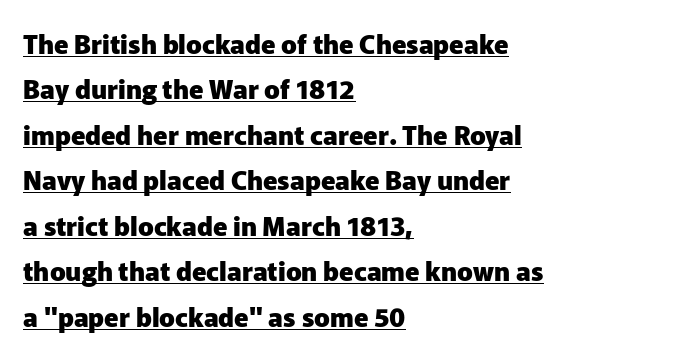
The image shows 26 px bold type, upright; set left-aligned, line spacing 1.75x, normal letter spacing, underlined.
